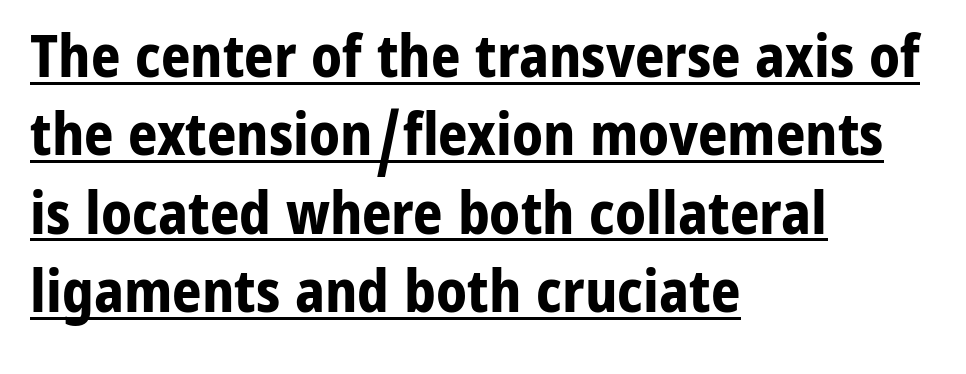
Plenty of ink on the page — the face is bold. Check the space under the baseline: a stroke is drawn there. A typesetter would label this face a sans. Nobody touched the tracking dial on this one.
